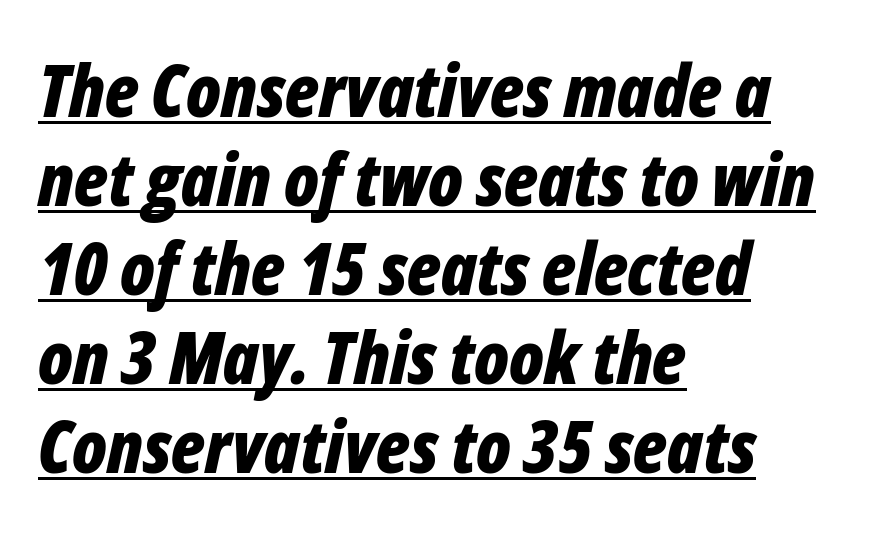
{"italic": "yes", "lean": "right", "slant_degrees": 12, "bold": "yes", "weight": "bold", "width": "condensed", "stroke_contrast": "low", "x_height": "medium", "monospaced": "no", "underline": "yes", "align": "left", "line_spacing_ratio": 1.22, "letter_spacing": "normal", "letter_spacing_em": 0.0, "glyph_px": 73}
